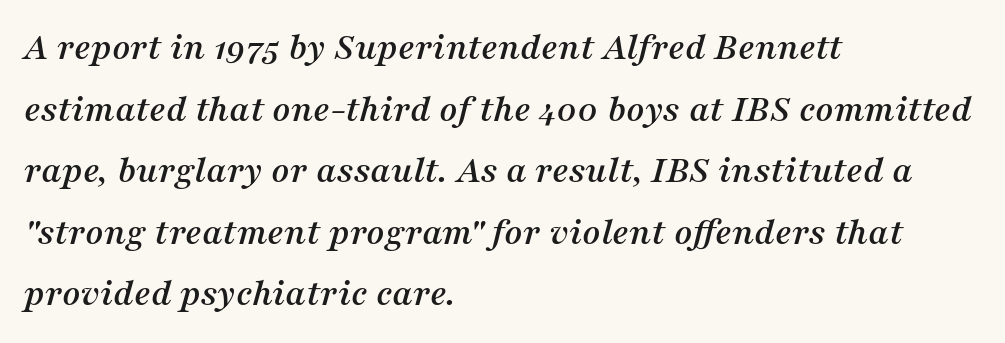
{"serif": "yes", "italic": "yes", "lean": "right", "slant_degrees": 16, "width": "normal", "stroke_contrast": "medium", "x_height": "medium", "monospaced": "no", "underline": "no", "align": "left", "line_spacing": "normal", "line_spacing_ratio": 1.58, "letter_spacing": "normal", "letter_spacing_em": 0.0, "glyph_px": 39}
